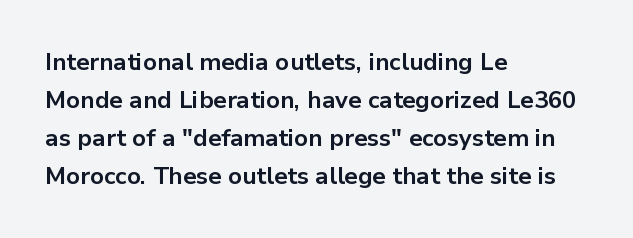
The space between consecutive lines is moderate. Alignment: flush left. The passage shown is not underscored anywhere. The type is set solid horizontally, with unmodified tracking. The characters look thick and weighty, a clear bold. Unlike italic type, these characters show no tilt at all.
